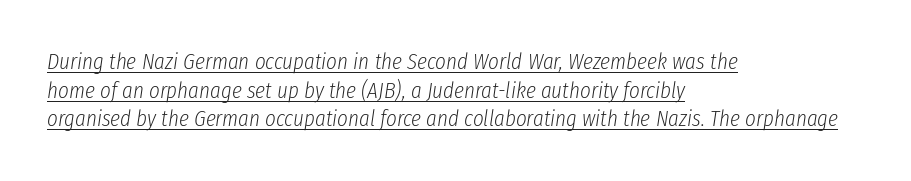
Every character sits at an angle, as italics do. The typesetting does not lean heavy: it is not bold. The rendering uses the underline text-decoration. Layout note: lines flush left.
